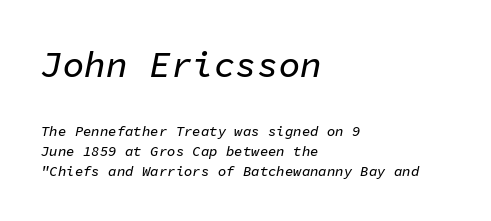
Rows of type keep a routine distance in the vertical direction. Words appear dense and cohesive because spacing is normal. These lines are set flush left with a ragged right edge. You can tell it's italic because the verticals aren't actually vertical. Plain, unruled lines of type.
